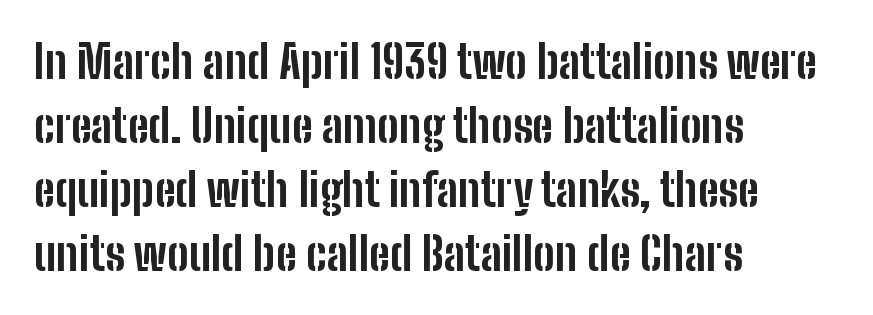
{"serif": "no", "italic": "no", "bold": "yes", "weight": "bold", "width": "condensed", "stroke_contrast": "low", "x_height": "medium", "monospaced": "no", "underline": "no", "align": "left", "line_spacing": "normal", "line_spacing_ratio": 1.42, "letter_spacing": "normal", "letter_spacing_em": 0.0, "glyph_px": 45}
